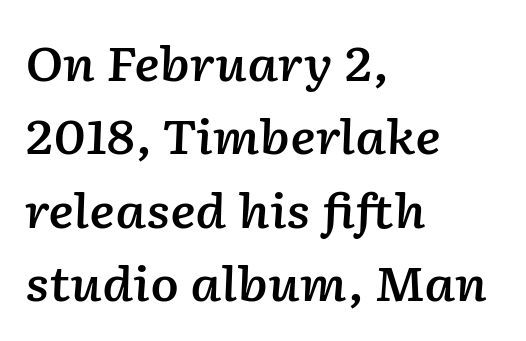
Q: Is the text bold? A: Semi-bold.
Q: Is the text italic (slanted)? A: Yes, it leans right by about 2 degrees.
Q: Is the text underlined? A: No.
Q: How is the paragraph aligned? A: Left-aligned.
Q: Is the spacing between letters normal or unusually wide? A: Normal.
Q: Is the spacing between lines tight, normal or loose? A: Normal.
Q: Width (condensed, normal, or wide)? A: Normal.
Q: Stroke contrast? A: Low.
Q: x-height? A: Medium.
Q: Monospaced? A: No.
